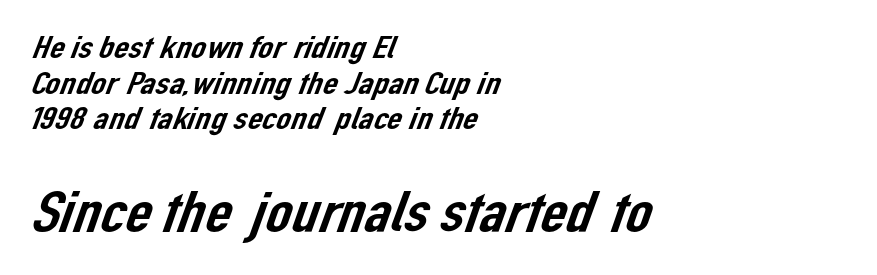
Tracking here is standard; glyphs follow each other at the usual distance. Visually the block forms a straight wall on the left and a jagged coastline on the right. These lines are rendered in a variable-pitch font. Grotesque or geometric, the face here clearly has no serifs. How would I describe the line gaps? Narrow and economical.
